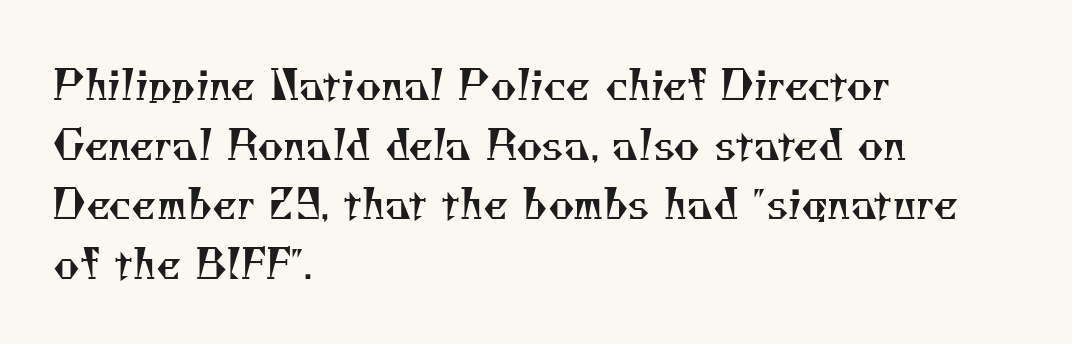
The image shows 40 px regular-weight serif type; set left-aligned, normal line spacing (1.49x), normal letter spacing, not underlined; medium stroke contrast and a small x-height.
